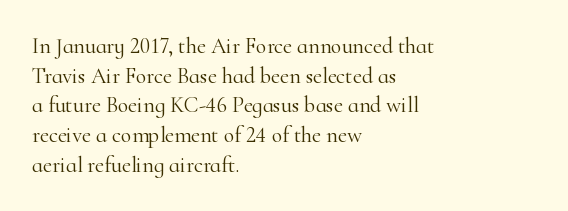
The image shows 22 px text type, upright; set left-aligned, normal line spacing (1.35x), normal letter spacing, not underlined.
